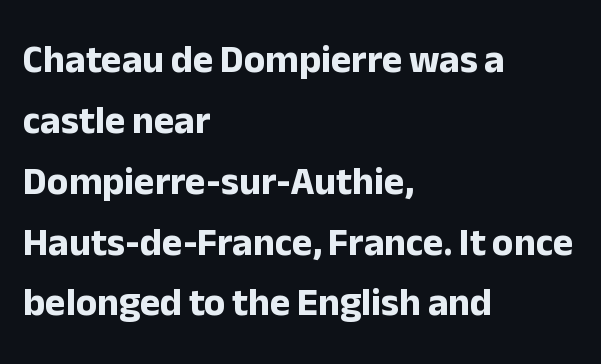
Q: Is the text bold? A: Yes.
Q: Is the text italic (slanted)? A: No, it is upright.
Q: Is the typeface a serif or a sans-serif typeface? A: Sans-serif.
Q: Is the text underlined? A: No.
Q: How is the paragraph aligned? A: Left-aligned.
Q: Is the spacing between letters normal or unusually wide? A: Normal.
Q: Is the spacing between lines tight, normal or loose? A: Normal.
Q: Width (condensed, normal, or wide)? A: Normal.
Q: Stroke contrast? A: Low.
Q: x-height? A: Medium.
Q: Monospaced? A: No.
